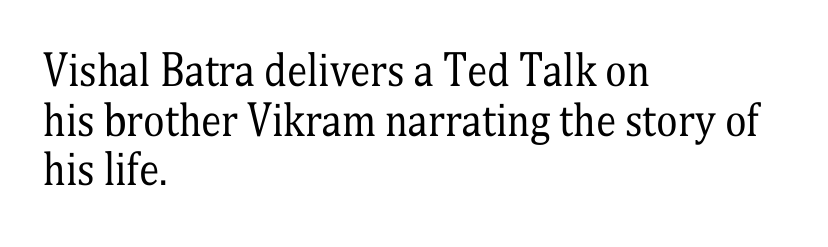
Q: Is the text bold? A: No.
Q: Is the text italic (slanted)? A: No, it is upright.
Q: Is the typeface a serif or a sans-serif typeface? A: Serif.
Q: Is the text underlined? A: No.
Q: How is the paragraph aligned? A: Left-aligned.
Q: Is the spacing between letters normal or unusually wide? A: Normal.
Q: Width (condensed, normal, or wide)? A: Condensed.
Q: Stroke contrast? A: Medium.
Q: x-height? A: Medium.
Q: Monospaced? A: No.
